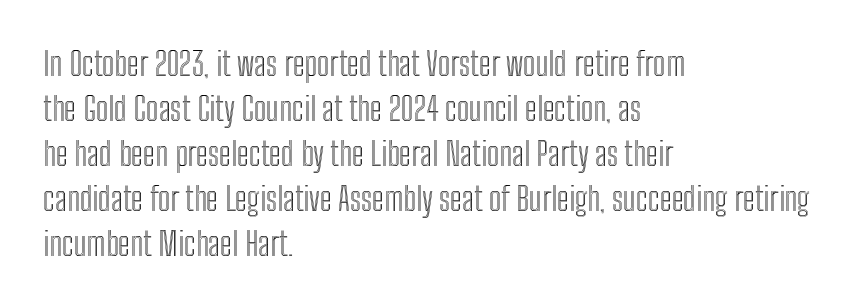
Posture: upright roman. The passage shown has conventional tracking throughout. Alignment: flush left. Has an underline been added? It has not. Regarding leading, the lines here are spaced in the standard way.
